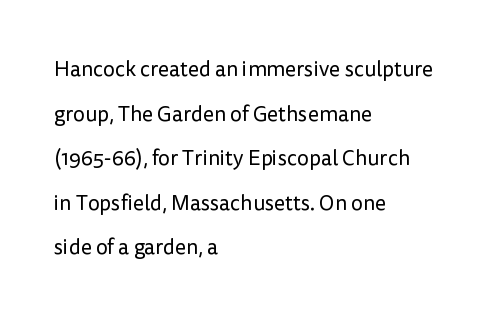
The image shows 21 px text type, upright; set left-aligned, loose line spacing (2.12x), normal letter spacing, not underlined.
